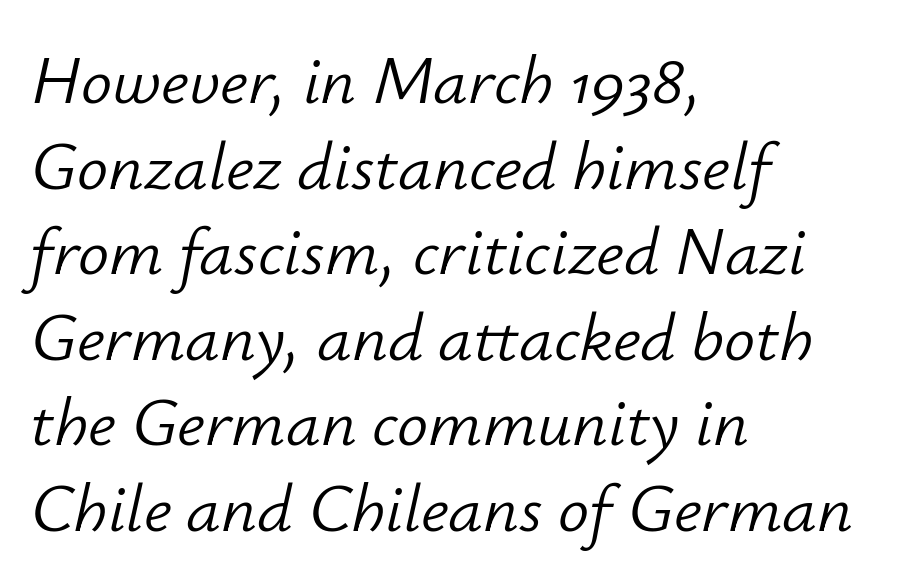
Q: Is the text bold? A: No.
Q: Is the text italic (slanted)? A: Yes, it leans right by about 12 degrees.
Q: Is the text underlined? A: No.
Q: How is the paragraph aligned? A: Left-aligned.
Q: Is the spacing between letters normal or unusually wide? A: Normal.
Q: Width (condensed, normal, or wide)? A: Normal.
Q: Stroke contrast? A: Low.
Q: x-height? A: Small.
Q: Monospaced? A: No.
